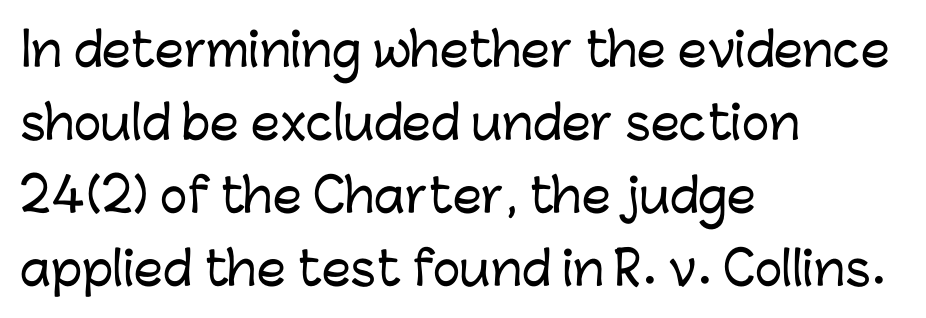
{"serif": "no", "italic": "no", "width": "normal", "stroke_contrast": "low", "x_height": "medium", "monospaced": "no", "underline": "no", "align": "left", "line_spacing": "normal", "line_spacing_ratio": 1.59, "letter_spacing": "normal", "letter_spacing_em": 0.0, "glyph_px": 46}
